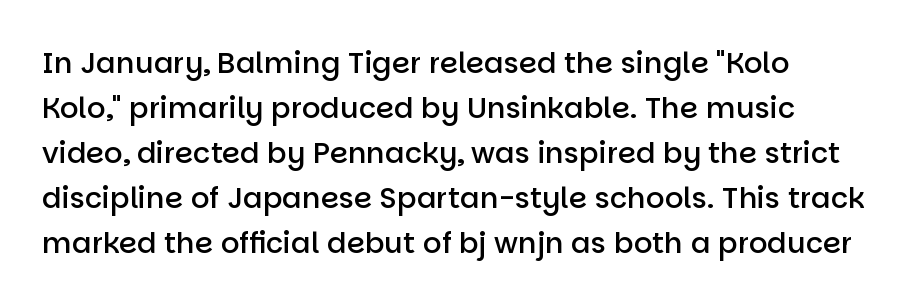
Q: Is the text bold? A: Semi-bold.
Q: Is the text italic (slanted)? A: No, it is upright.
Q: Is the typeface a serif or a sans-serif typeface? A: Sans-serif.
Q: Is the text underlined? A: No.
Q: Is the spacing between letters normal or unusually wide? A: Normal.
Q: Is the spacing between lines tight, normal or loose? A: Normal.
Q: Width (condensed, normal, or wide)? A: Normal.
Q: Stroke contrast? A: Low.
Q: x-height? A: Large.
Q: Monospaced? A: No.
